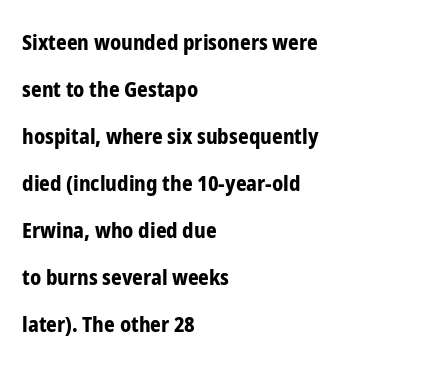
Q: Is the text bold? A: Yes.
Q: Is the text italic (slanted)? A: No, it is upright.
Q: Is the text underlined? A: No.
Q: How is the paragraph aligned? A: Left-aligned.
Q: Is the spacing between letters normal or unusually wide? A: Normal.
Q: Is the spacing between lines tight, normal or loose? A: Loose.
